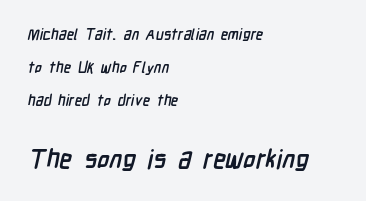
The image shows 26 px bold type; set left-aligned, loose line spacing (2.19x), normal letter spacing, not underlined; the second (bottom) block is 1.73x larger.
